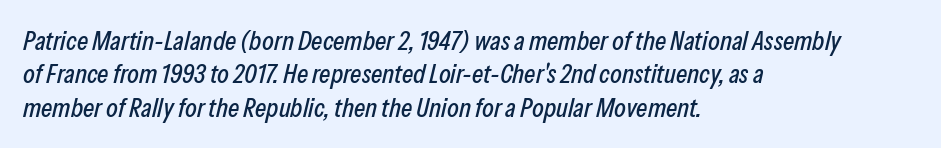
{"italic": "yes", "lean": "right", "slant_degrees": 13, "underline": "no", "align": "left", "line_spacing_ratio": 1.24, "letter_spacing": "normal", "letter_spacing_em": 0.0, "glyph_px": 27}
